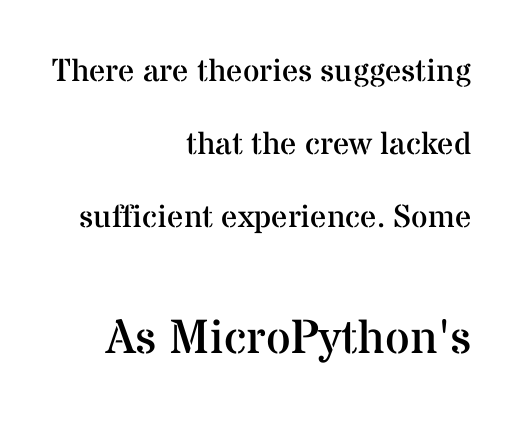
The image shows 48 px regular-weight serif type, upright; set right-aligned, loose line spacing (2.28x), normal letter spacing, not underlined; the second (bottom) block is 1.5x larger; medium stroke contrast and a medium x-height.
